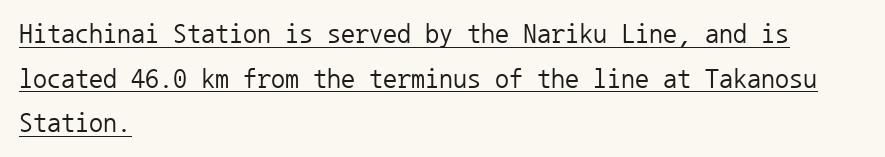
The image shows 28 px regular-weight sans-serif type, upright, monospaced; set left-aligned, normal line spacing (1.59x), normal letter spacing, underlined; low stroke contrast and a medium x-height.
